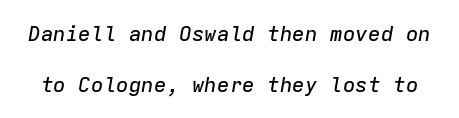
{"italic": "yes", "lean": "right", "slant_degrees": 9, "underline": "no", "line_spacing": "loose", "line_spacing_ratio": 2.41, "letter_spacing": "normal", "letter_spacing_em": 0.0, "glyph_px": 21}
